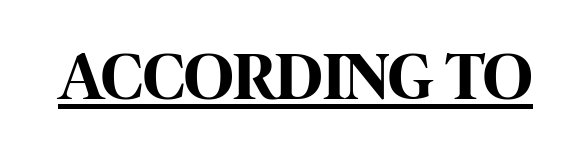
{"serif": "no", "italic": "no", "bold": "yes", "weight": "bold", "width": "condensed", "stroke_contrast": "high", "x_height": "large", "monospaced": "no", "underline": "yes", "letter_spacing": "normal", "letter_spacing_em": 0.0, "glyph_px": 68}
